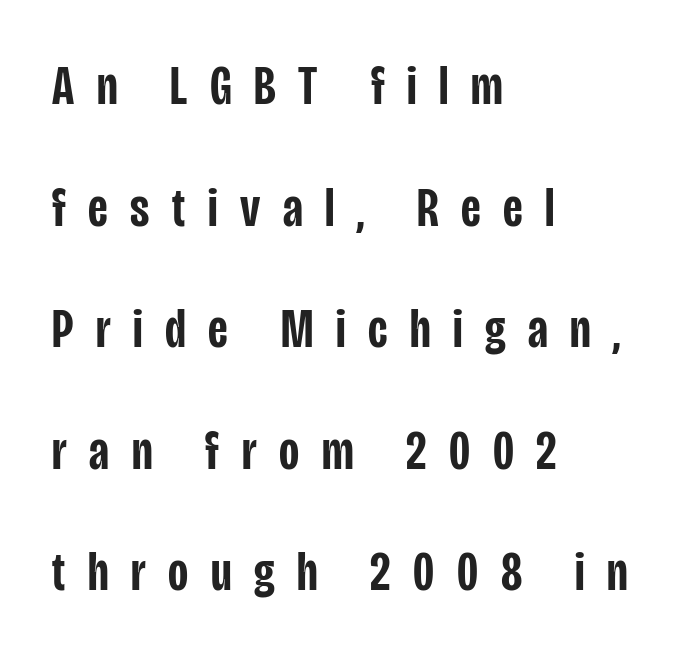
Q: Is the text bold? A: Semi-bold.
Q: Is the text italic (slanted)? A: No, it is upright.
Q: Is the typeface a serif or a sans-serif typeface? A: Sans-serif.
Q: Is the text underlined? A: No.
Q: How is the paragraph aligned? A: Left-aligned.
Q: Is the spacing between letters normal or unusually wide? A: Unusually wide.
Q: Is the spacing between lines tight, normal or loose? A: Loose.
Q: Width (condensed, normal, or wide)? A: Condensed.
Q: Stroke contrast? A: Low.
Q: x-height? A: Large.
Q: Monospaced? A: No.
